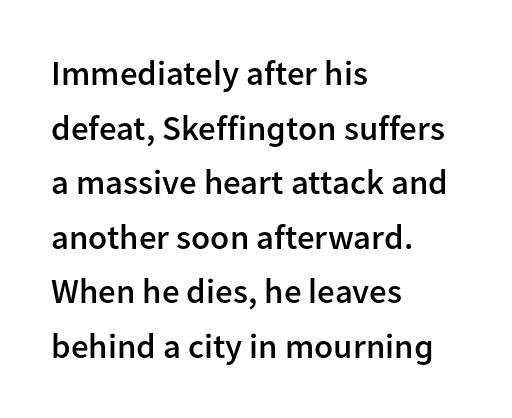
{"serif": "no", "italic": "no", "bold": "semi", "weight": "semibold", "width": "normal", "stroke_contrast": "low", "x_height": "medium", "monospaced": "no", "underline": "no", "align": "left", "line_spacing": "normal", "line_spacing_ratio": 1.56, "letter_spacing": "normal", "letter_spacing_em": 0.0, "glyph_px": 35}
